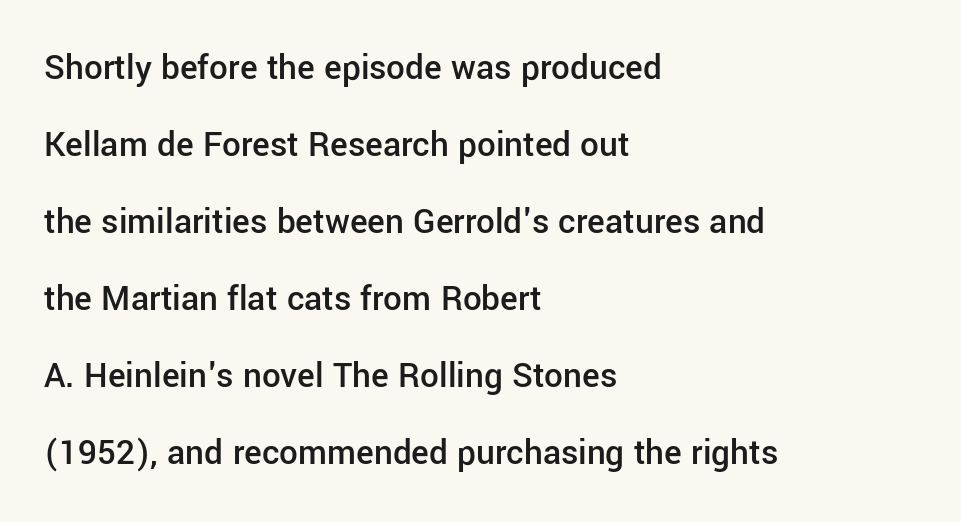
{"serif": "no", "italic": "no", "bold": "semi", "weight": "semibold", "width": "normal", "stroke_contrast": "low", "x_height": "medium", "monospaced": "no", "underline": "no", "align": "left", "line_spacing": "loose", "line_spacing_ratio": 2.08, "letter_spacing": "normal", "letter_spacing_em": 0.0, "glyph_px": 37}
